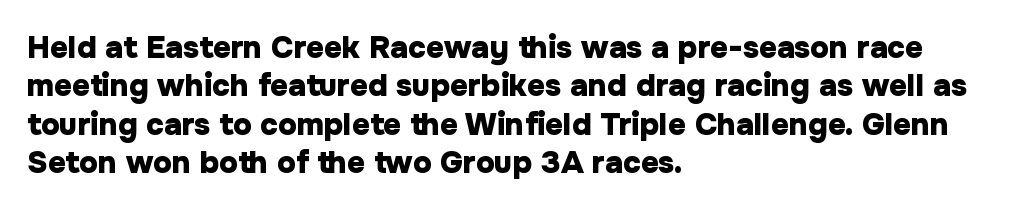
This sample is left-justified, so line endings fall wherever the words run out. Each row of text sits above clean, open space. Words appear dense and cohesive because spacing is normal. These words are printed bold, with thick strokes throughout. Italic: no, the glyphs are upright roman. To sum up the face: it is a sans, with no serifs.
